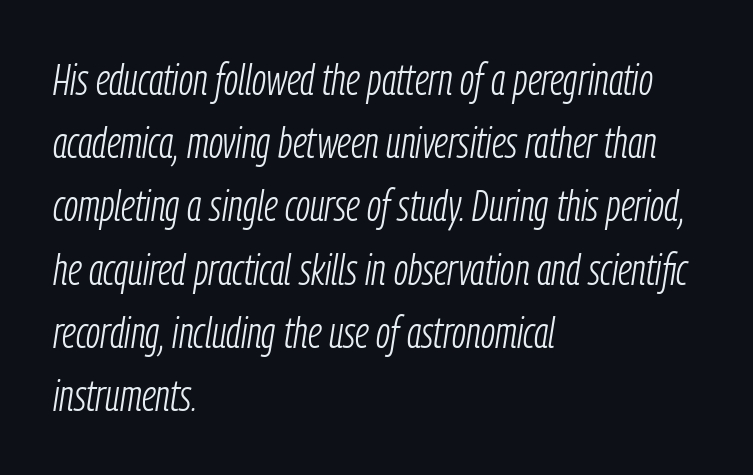
The passage shown leans; its letterforms are oblique. Tracking value appears to be zero — textbook default spacing. The strokes are not fattened; the text isn't bold. Rows of type keep a routine distance in the vertical direction. Check under the words: just untouched page.
